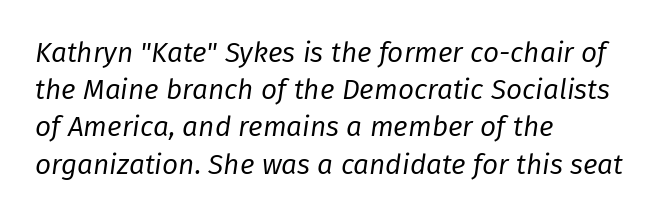
{"italic": "yes", "lean": "right", "slant_degrees": 8, "bold": "no", "weight": "regular", "width": "normal", "stroke_contrast": "low", "x_height": "medium", "monospaced": "no", "underline": "no", "align": "left", "line_spacing": "normal", "line_spacing_ratio": 1.33, "letter_spacing": "normal", "letter_spacing_em": 0.0, "glyph_px": 28}
